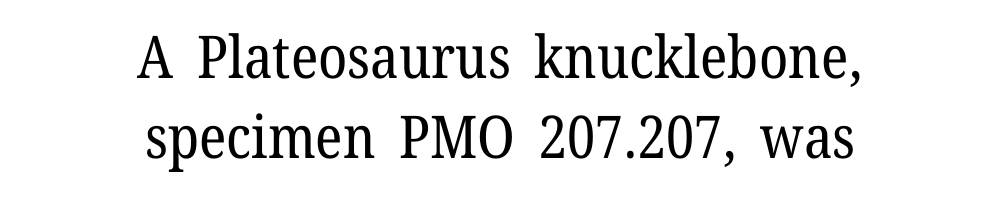
The image shows 59 px regular-weight serif type, upright; set centered, normal line spacing (1.36x), normal letter spacing, not underlined; low stroke contrast and a medium x-height.
